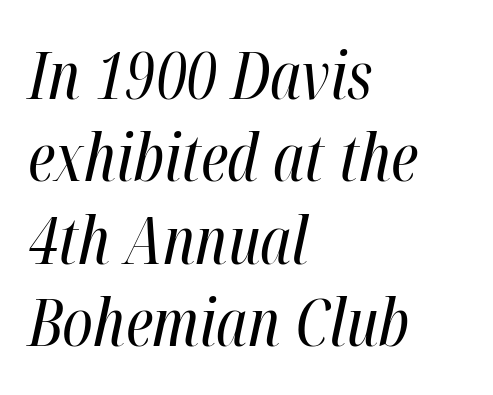
Q: Is the text bold? A: No.
Q: Is the text italic (slanted)? A: Yes, it leans right by about 12 degrees.
Q: Is the text underlined? A: No.
Q: How is the paragraph aligned? A: Left-aligned.
Q: Is the spacing between letters normal or unusually wide? A: Normal.
Q: Is the spacing between lines tight, normal or loose? A: Normal.
Q: Width (condensed, normal, or wide)? A: Condensed.
Q: Stroke contrast? A: High.
Q: x-height? A: Medium.
Q: Monospaced? A: No.
